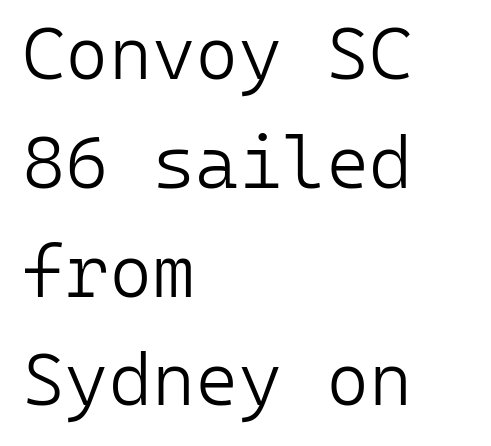
Rendered with straight, roman letterforms. Classification — sans serif. Bold? No — there's no thickening of the strokes. What stands out about the letter spacing? Nothing — it is the standard amount.
